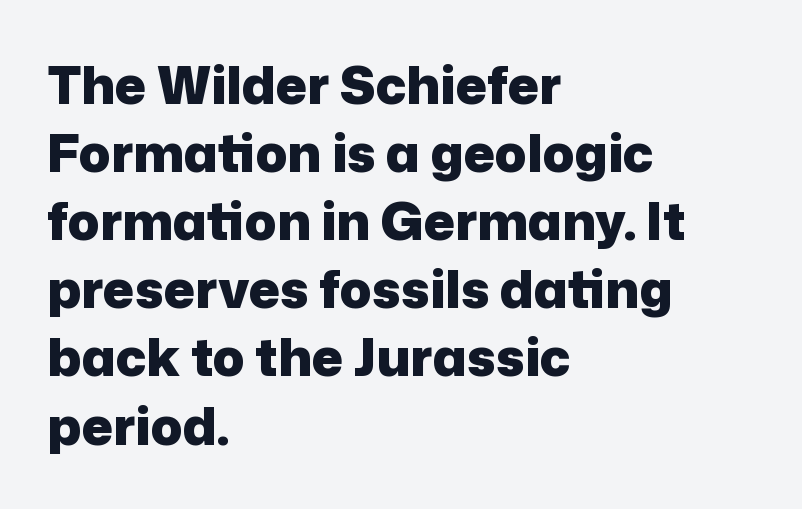
Q: Is the text bold? A: Yes.
Q: Is the text italic (slanted)? A: No, it is upright.
Q: Is the typeface a serif or a sans-serif typeface? A: Sans-serif.
Q: Is the text underlined? A: No.
Q: How is the paragraph aligned? A: Left-aligned.
Q: Is the spacing between letters normal or unusually wide? A: Normal.
Q: Is the spacing between lines tight, normal or loose? A: Normal.
Q: Width (condensed, normal, or wide)? A: Normal.
Q: Stroke contrast? A: Low.
Q: x-height? A: Medium.
Q: Monospaced? A: No.
